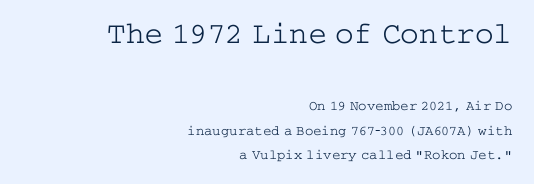
Q: Is the text bold? A: No.
Q: Is the text italic (slanted)? A: No, it is upright.
Q: Is the typeface a serif or a sans-serif typeface? A: Serif.
Q: Is the text underlined? A: No.
Q: How is the paragraph aligned? A: Right-aligned.
Q: Is the spacing between letters normal or unusually wide? A: Normal.
Q: Which block of text is set in a larger size, the first (top) or the second (bottom)? A: The first (top) one.
Q: Width (condensed, normal, or wide)? A: Wide.
Q: Stroke contrast? A: Low.
Q: x-height? A: Medium.
